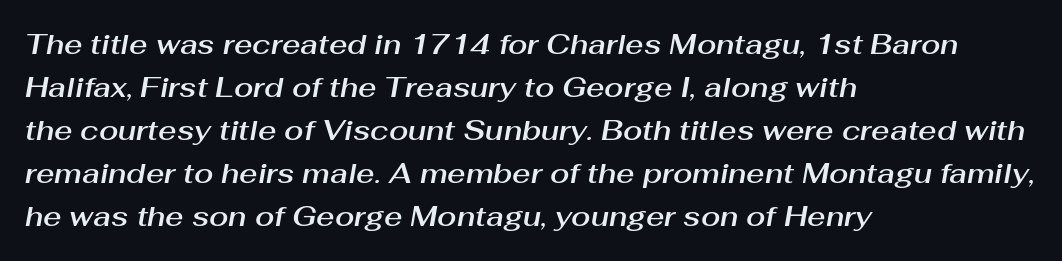
{"italic": "yes", "lean": "right", "slant_degrees": 10, "width": "normal", "stroke_contrast": "medium", "x_height": "medium", "monospaced": "no", "underline": "no", "align": "left", "line_spacing": "normal", "line_spacing_ratio": 1.54, "letter_spacing": "normal", "letter_spacing_em": 0.0, "glyph_px": 28}
